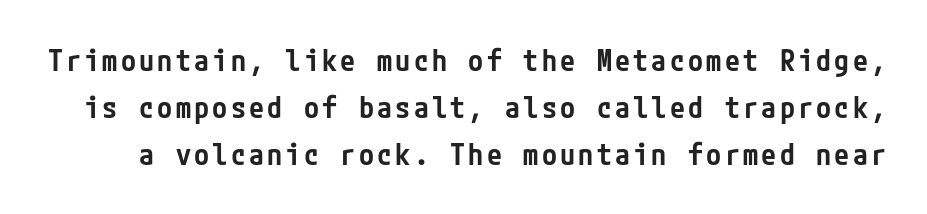
Summary of vertical rhythm: regular, with standard interline spacing. Underline: absent. Typesetter's note: demi weight, one step under bold. No feet cap the strokes, marking this as sans-serif type.
